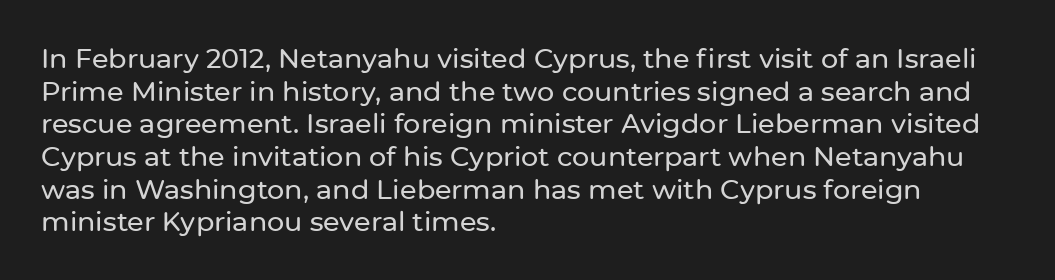
Words float on clear page, feet unadorned. Words appear dense and cohesive because spacing is normal. The lettering holds an erect, upright posture throughout. If you drew a ruler down the left edge, every line would touch it.
